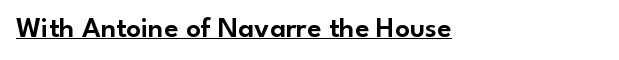
Nothing unusual about the tracking: characters are spaced as the font intends. The lettering is marked with a stroke running underneath it. Casual observation: everything's shoved over to the left. The specimen reads as upright at a glance. This rendering employs a face without finishing strokes, i.e., a sans-serif.
